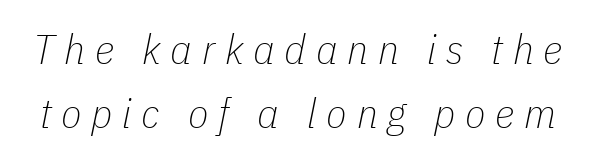
Inter-character spacing is expanded well beyond the font's built-in metrics. Nothing heavy about these letters — not bold at all. Italic? Definitely — the glyphs are oblique. In terms of leading, this rendering sits right in the middle. The letters advance in unequal steps, a hallmark of proportional type.
